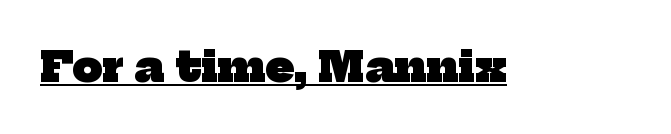
{"serif": "yes", "bold": "yes", "weight": "heavy", "width": "normal", "stroke_contrast": "low", "x_height": "medium", "monospaced": "no", "underline": "yes", "letter_spacing": "normal", "letter_spacing_em": 0.0, "glyph_px": 42}
